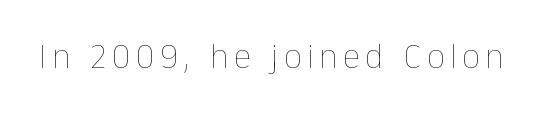
{"italic": "no", "bold": "no", "weight": "thin", "width": "normal", "stroke_contrast": "low", "x_height": "medium", "monospaced": "no", "underline": "no", "glyph_px": 35}
